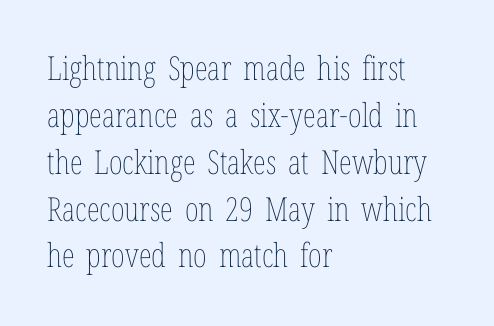
The image shows 33 px thin, condensed type, upright; set left-aligned, normal line spacing (1.42x), normal letter spacing, not underlined; low stroke contrast and a medium x-height.
